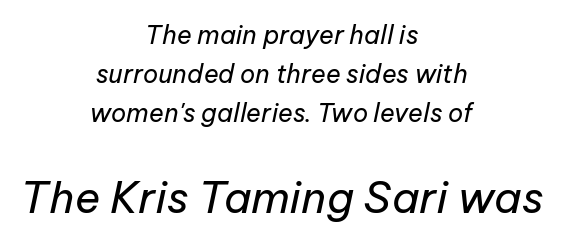
The image shows 43 px regular-weight type, italic (leaning right); set centered, normal line spacing (1.56x), normal letter spacing, not underlined; the second (bottom) block is 1.72x larger; low stroke contrast and a medium x-height.
